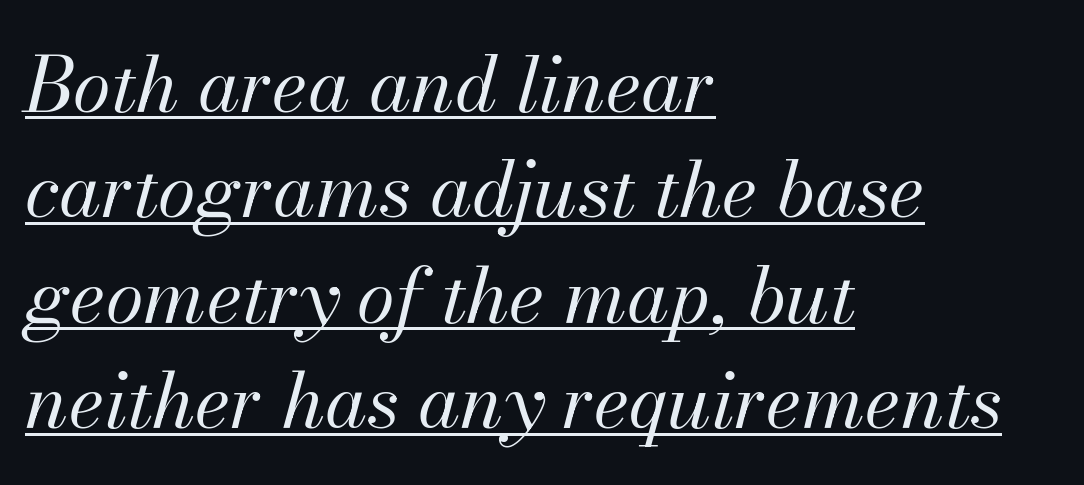
The image shows 77 px regular-weight type, italic (leaning right); set left-aligned, normal line spacing (1.37x), normal letter spacing, underlined; medium stroke contrast and a small x-height.
